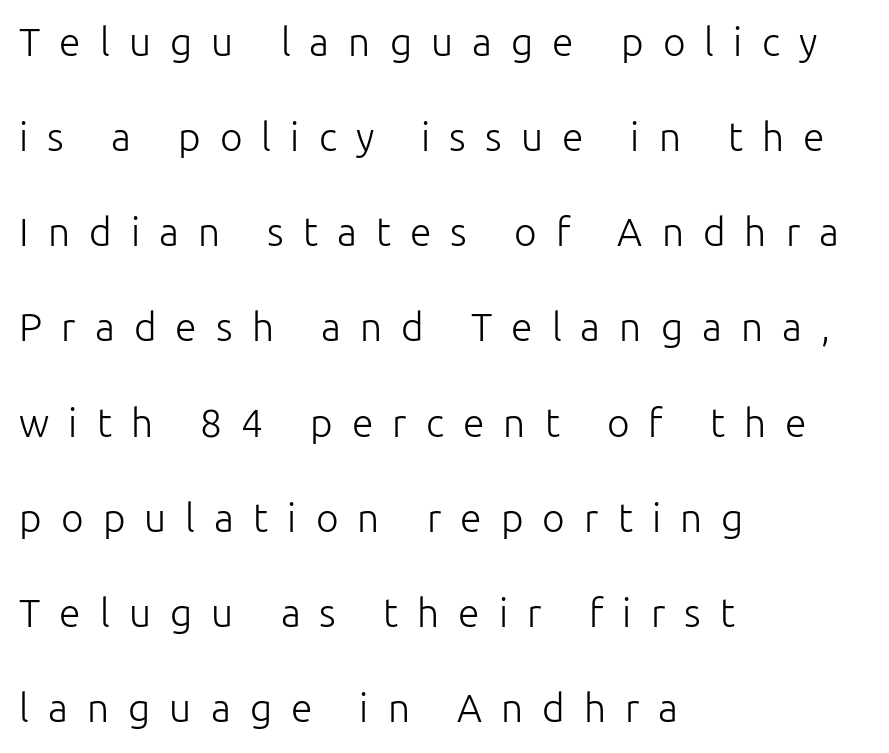
{"serif": "no", "italic": "no", "bold": "no", "weight": "light", "width": "normal", "stroke_contrast": "low", "x_height": "medium", "monospaced": "no", "underline": "no", "align": "left", "line_spacing": "loose", "line_spacing_ratio": 2.44, "letter_spacing": "wide", "letter_spacing_em": 0.49, "glyph_px": 39}
